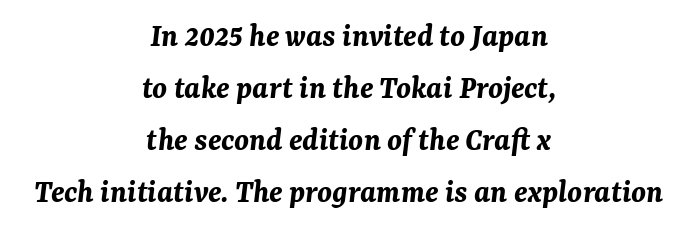
{"italic": "yes", "lean": "right", "slant_degrees": 7, "bold": "yes", "weight": "bold", "width": "normal", "stroke_contrast": "medium", "x_height": "medium", "monospaced": "no", "underline": "no", "align": "center", "line_spacing": "normal", "line_spacing_ratio": 1.58, "letter_spacing": "normal", "letter_spacing_em": 0.0, "glyph_px": 33}
